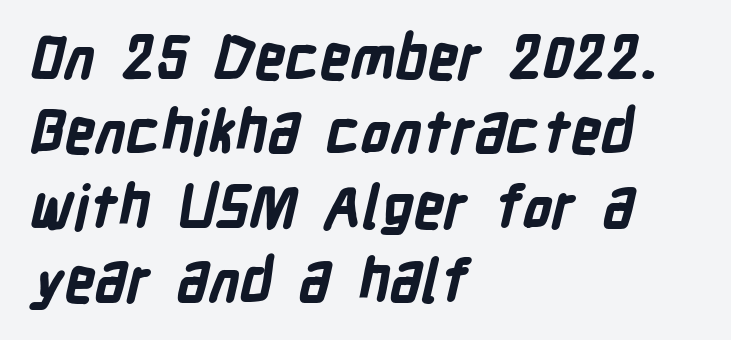
The passage shown is not underscored anywhere. Each new line begins a customary step beneath the previous one. Visually the block forms a straight wall on the left and a jagged coastline on the right. These lines carry a lot of weight — the face is fully bold. The designer went with a sans here, leaving each stem footless.
